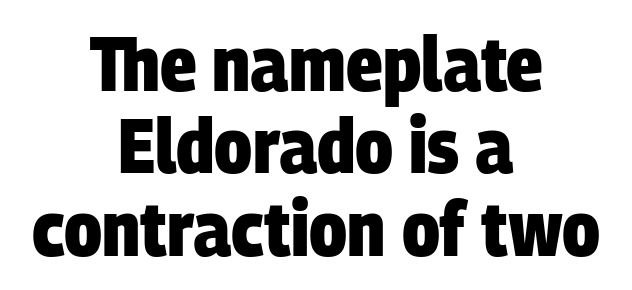
Each letter keeps its own natural width here, so spacing adapts to shape. Descenders hang freely into open space. The passage shown is typeset with a sans-serif family. Each line is balanced around a shared central axis.
